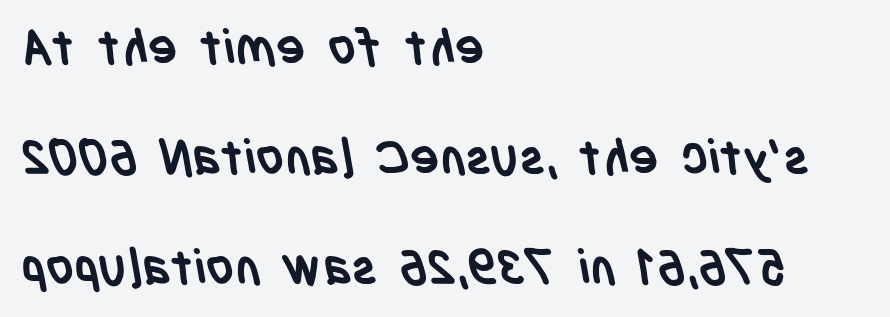
The space directly below the letters is spotless. Characters follow at the spacing the type designer built in. This is heavy type, rendered in bold. The space between consecutive lines is lavish.
